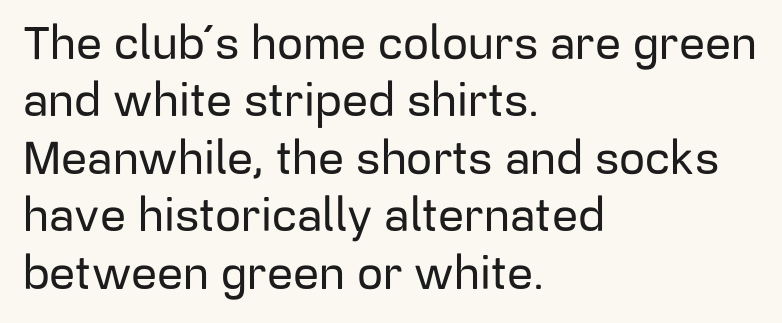
The image shows 46 px sans-serif type, upright; set left-aligned, normal line spacing (1.25x), normal letter spacing, not underlined; low stroke contrast and a medium x-height.
